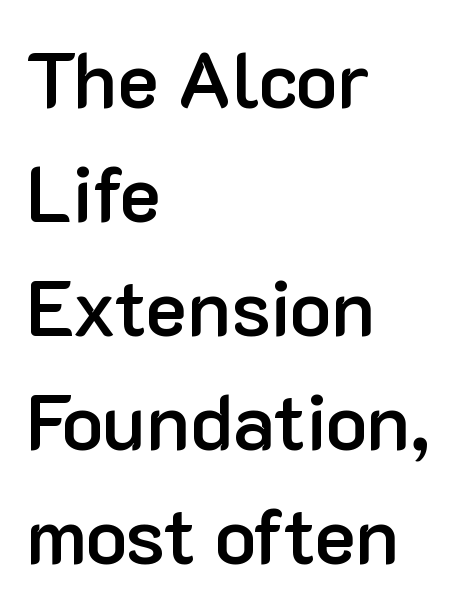
No word sits above an underline. The ragged edge is on the right, which tells us the setting is flush left. Regarding serifs, this sample does without them. Do the characters align in a grid? No, the font is proportional.
